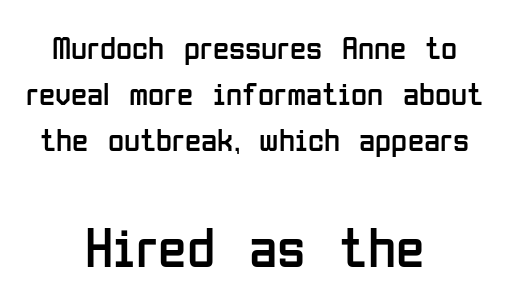
Q: Is the text bold? A: No.
Q: Is the text italic (slanted)? A: No, it is upright.
Q: Is the typeface a serif or a sans-serif typeface? A: Sans-serif.
Q: Is the text underlined? A: No.
Q: How is the paragraph aligned? A: Centered.
Q: Is the spacing between letters normal or unusually wide? A: Normal.
Q: Is the spacing between lines tight, normal or loose? A: Normal.
Q: Which block of text is set in a larger size, the first (top) or the second (bottom)? A: The second (bottom) one.
Q: Width (condensed, normal, or wide)? A: Condensed.
Q: Stroke contrast? A: Low.
Q: x-height? A: Medium.
Q: Monospaced? A: No.
